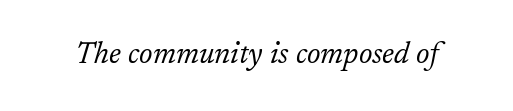
Beneath every word, the page is bare. You can tell from the footed stems that serif type was used. The weight tops out at a normal text grade. This sample uses an oblique cut, with every glyph tilted off the vertical.
